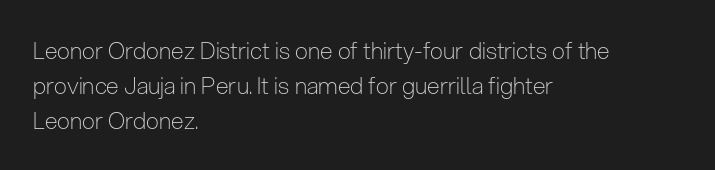
The image shows 23 px text type, upright; set left-aligned, normal line spacing (1.52x), normal letter spacing, not underlined.
